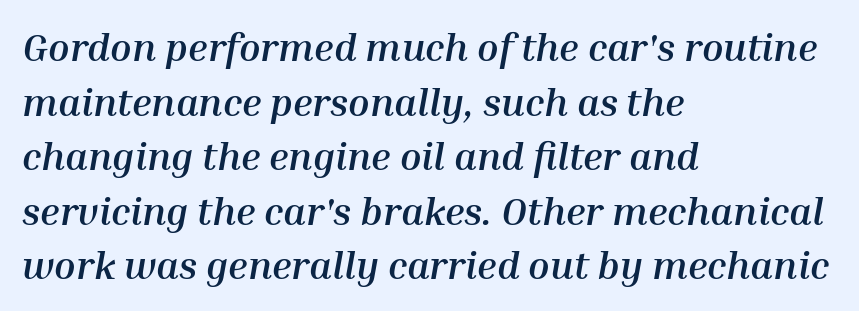
Baseline-to-baseline distance is the conventional proportion of letter height. The letters sit at their default tracking, neither squeezed nor spread. The words here are not underlined. Heavy-handed strokes throughout: this text is bold.
